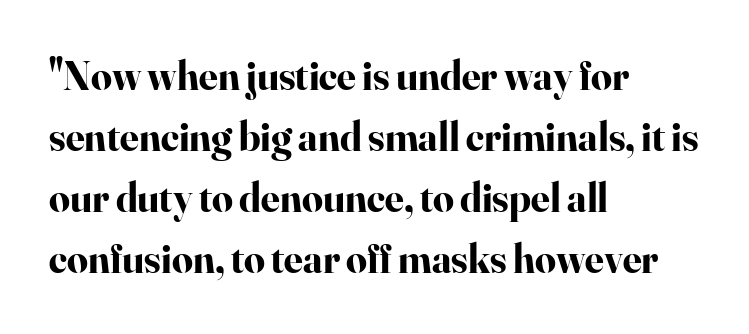
The image shows 41 px bold serif type, upright; set left-aligned, normal line spacing (1.49x), normal letter spacing, not underlined; high stroke contrast and a small x-height.
